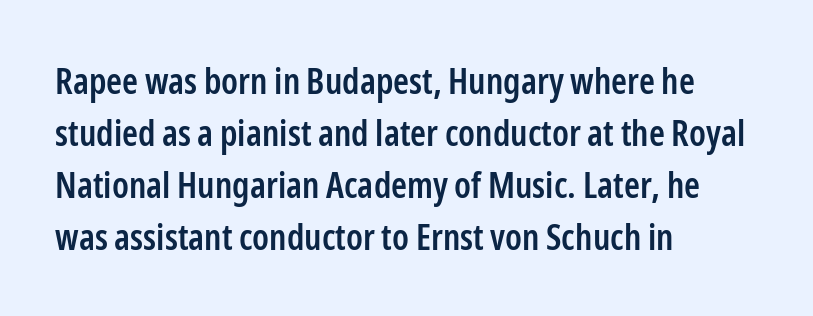
The image shows 36 px semibold, condensed sans-serif type, upright; set left-aligned, normal line spacing (1.44x), normal letter spacing, not underlined; low stroke contrast and a medium x-height.
